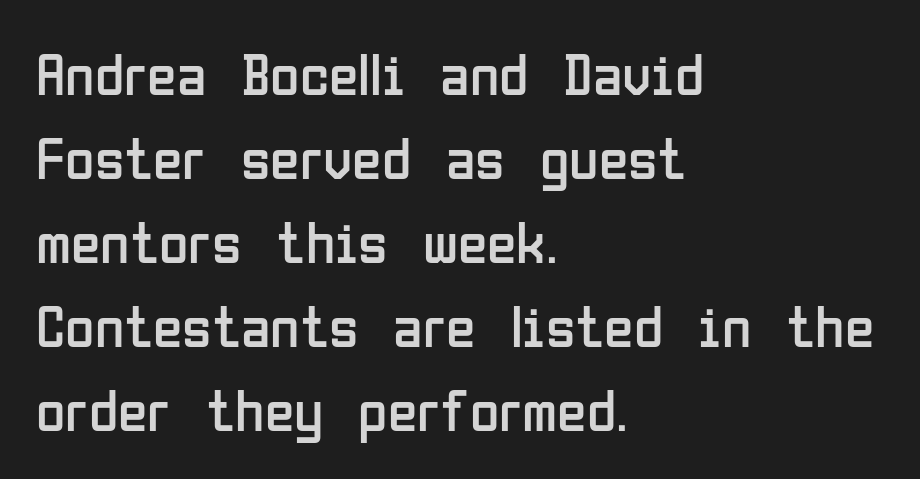
Q: Is the text bold? A: No.
Q: Is the text italic (slanted)? A: No, it is upright.
Q: Is the typeface a serif or a sans-serif typeface? A: Sans-serif.
Q: Is the text underlined? A: No.
Q: How is the paragraph aligned? A: Left-aligned.
Q: Is the spacing between letters normal or unusually wide? A: Normal.
Q: Is the spacing between lines tight, normal or loose? A: Normal.
Q: Width (condensed, normal, or wide)? A: Condensed.
Q: Stroke contrast? A: Low.
Q: x-height? A: Medium.
Q: Monospaced? A: No.
